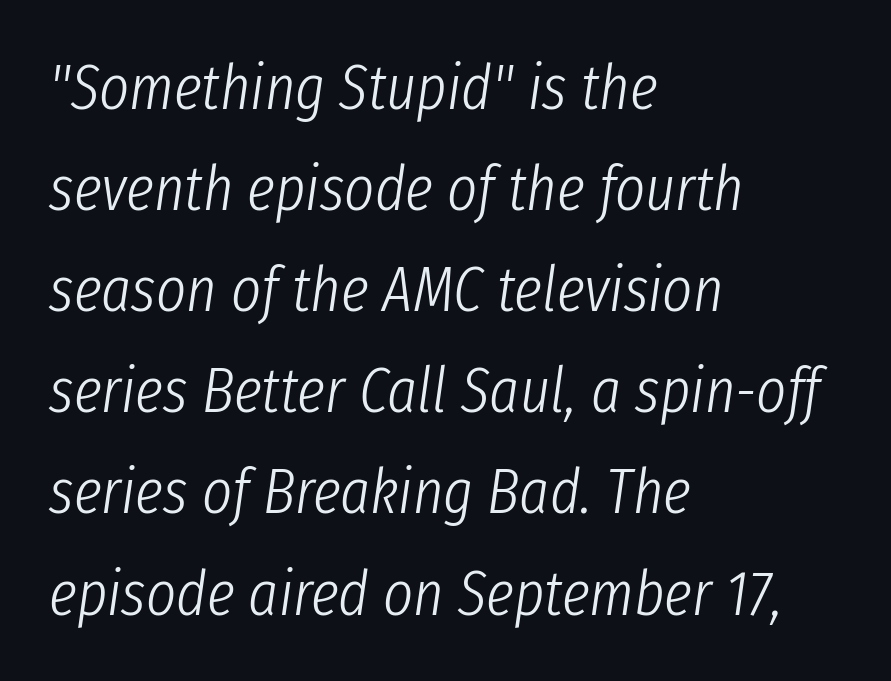
{"italic": "yes", "lean": "right", "slant_degrees": 8, "bold": "no", "weight": "light", "width": "condensed", "stroke_contrast": "low", "x_height": "medium", "monospaced": "no", "underline": "no", "align": "left", "line_spacing": "normal", "line_spacing_ratio": 1.58, "letter_spacing": "normal", "letter_spacing_em": 0.0, "glyph_px": 64}
